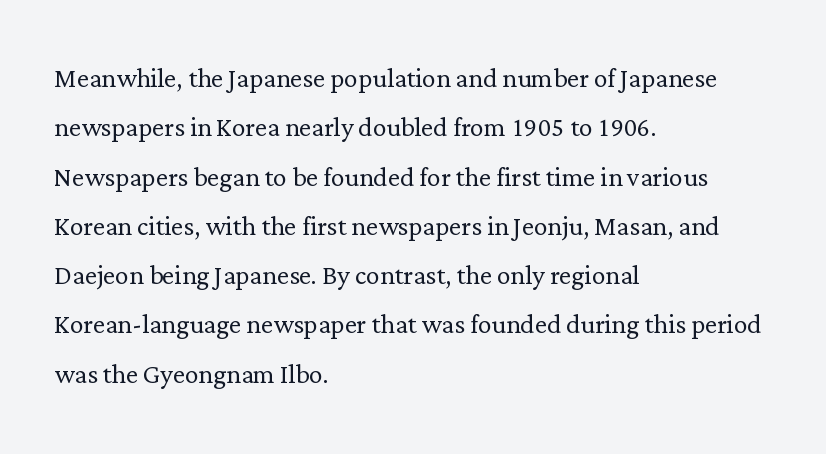
{"serif": "yes", "italic": "no", "bold": "no", "weight": "light", "width": "normal", "stroke_contrast": "low", "x_height": "medium", "monospaced": "no", "underline": "no", "align": "left", "line_spacing": "normal", "line_spacing_ratio": 1.45, "letter_spacing": "normal", "letter_spacing_em": 0.0, "glyph_px": 34}
